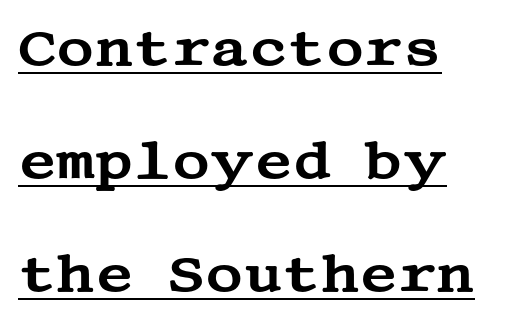
{"serif": "yes", "italic": "no", "width": "wide", "stroke_contrast": "medium", "x_height": "large", "underline": "yes", "align": "left", "line_spacing": "loose", "line_spacing_ratio": 2.17, "letter_spacing": "normal", "letter_spacing_em": 0.0, "glyph_px": 52}
